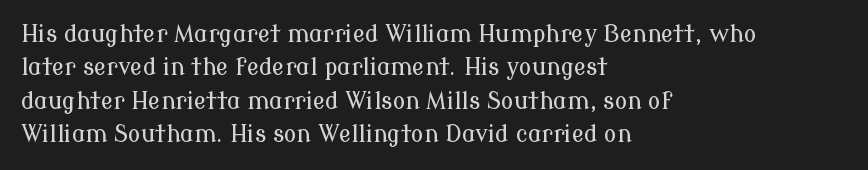
{"italic": "no", "underline": "no", "align": "left", "line_spacing": "normal", "line_spacing_ratio": 1.45, "letter_spacing": "normal", "letter_spacing_em": 0.0, "glyph_px": 23}
